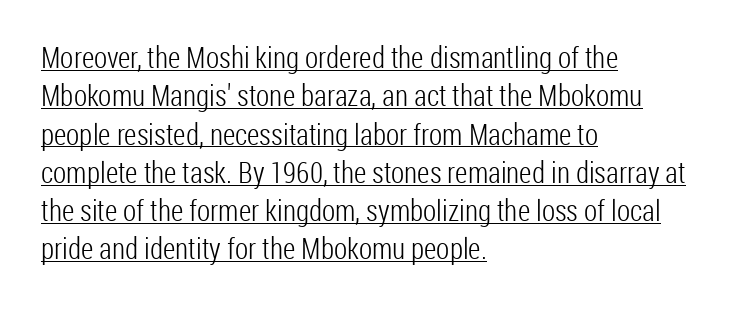
Q: Is the text bold? A: No.
Q: Is the text italic (slanted)? A: No, it is upright.
Q: Is the typeface a serif or a sans-serif typeface? A: Sans-serif.
Q: Is the text underlined? A: Yes.
Q: How is the paragraph aligned? A: Left-aligned.
Q: Is the spacing between letters normal or unusually wide? A: Normal.
Q: Is the spacing between lines tight, normal or loose? A: Normal.
Q: Width (condensed, normal, or wide)? A: Condensed.
Q: Stroke contrast? A: Low.
Q: x-height? A: Medium.
Q: Monospaced? A: No.
